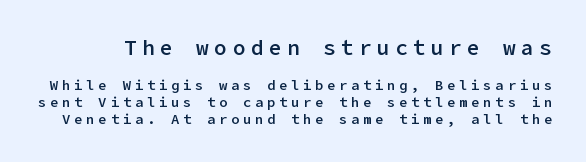
Q: Is the text bold? A: Semi-bold.
Q: Is the text italic (slanted)? A: No, it is upright.
Q: Is the text underlined? A: No.
Q: Is the spacing between letters normal or unusually wide? A: Unusually wide.
Q: Which block of text is set in a larger size, the first (top) or the second (bottom)? A: The first (top) one.
